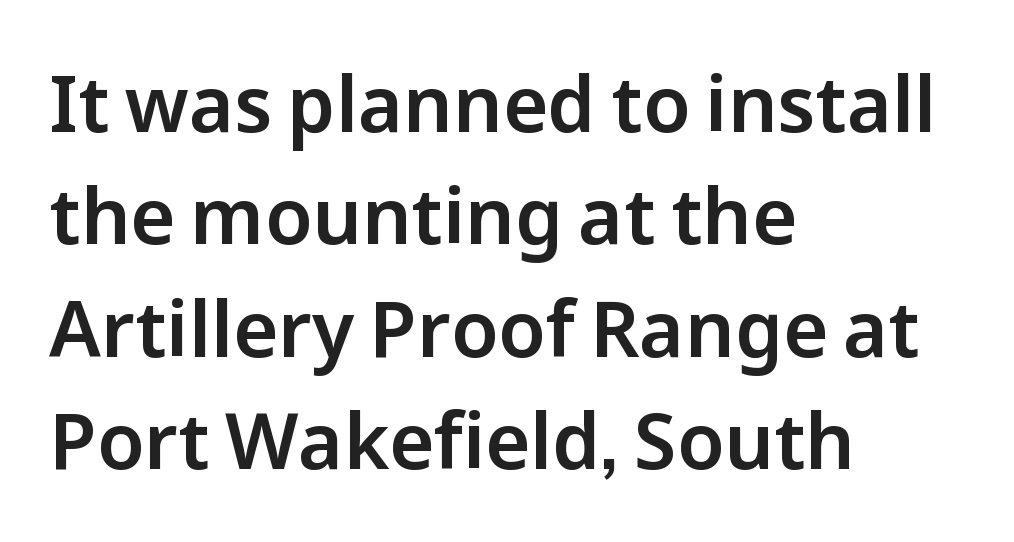
Q: Is the text italic (slanted)? A: No, it is upright.
Q: Is the typeface a serif or a sans-serif typeface? A: Sans-serif.
Q: Is the text underlined? A: No.
Q: How is the paragraph aligned? A: Left-aligned.
Q: Is the spacing between letters normal or unusually wide? A: Normal.
Q: Is the spacing between lines tight, normal or loose? A: Normal.
Q: Width (condensed, normal, or wide)? A: Normal.
Q: Stroke contrast? A: Low.
Q: x-height? A: Medium.
Q: Monospaced? A: No.
